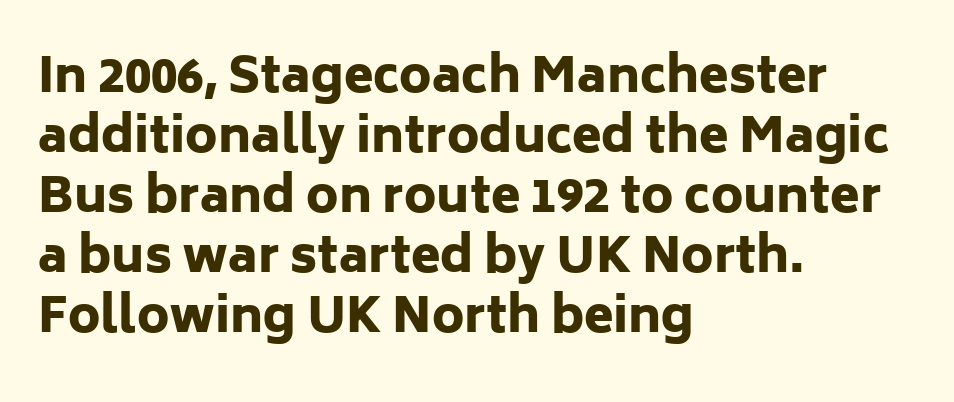
{"serif": "no", "italic": "no", "bold": "yes", "weight": "heavy", "width": "normal", "stroke_contrast": "low", "x_height": "medium", "monospaced": "no", "underline": "no", "align": "left", "line_spacing": "normal", "line_spacing_ratio": 1.25, "letter_spacing": "normal", "letter_spacing_em": 0.0, "glyph_px": 48}
